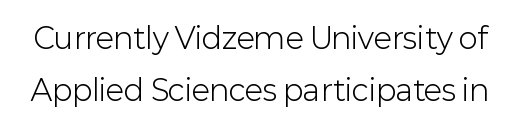
The rendering keeps characters at their native spacing. Typographically, this falls in the sans-serif category. These lines are rendered in a variable-pitch font. Unlike italic type, these characters show no tilt at all.
